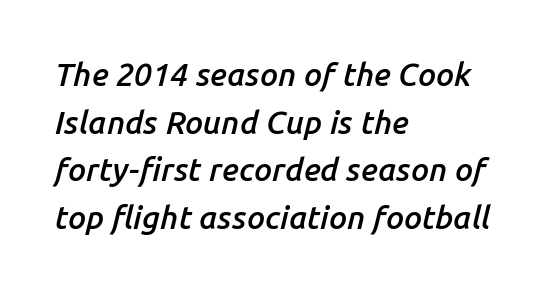
The image shows 32 px semibold type, italic (leaning right); set left-aligned, normal line spacing (1.49x), normal letter spacing, not underlined; low stroke contrast and a medium x-height.
